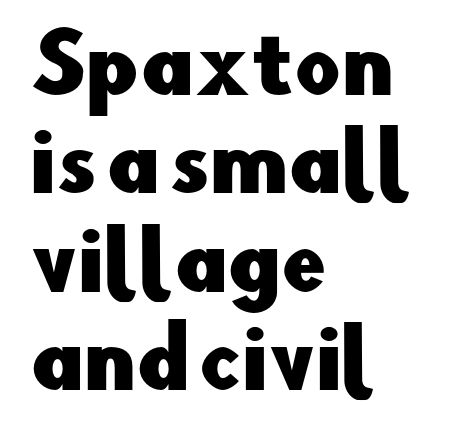
The image shows 80 px sans-serif type, upright; set left-aligned, line spacing 1.23x, normal letter spacing, not underlined; low stroke contrast and a small x-height.
